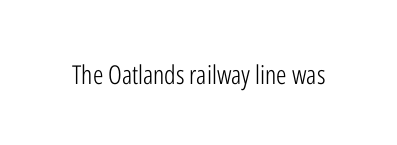
A roman cut, with each character standing at attention. Decoration check: the copy has no underline. The gaps between neighbouring characters are ordinary and unremarkable. Bold? No — there's no thickening of the strokes.
